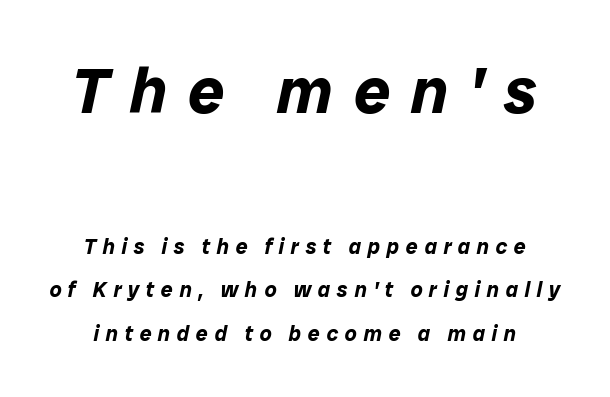
Q: Is the text bold? A: Yes.
Q: Is the text italic (slanted)? A: Yes, it leans right by about 12 degrees.
Q: Is the text underlined? A: No.
Q: Is the spacing between letters normal or unusually wide? A: Unusually wide.
Q: Is the spacing between lines tight, normal or loose? A: Loose.
Q: Which block of text is set in a larger size, the first (top) or the second (bottom)? A: The first (top) one.
Q: Width (condensed, normal, or wide)? A: Normal.
Q: Stroke contrast? A: Low.
Q: x-height? A: Medium.
Q: Monospaced? A: No.
